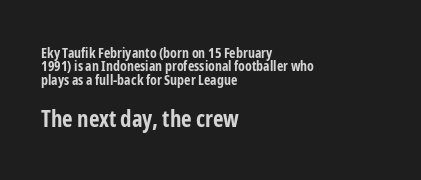
Q: Is the text bold? A: Yes.
Q: Is the text italic (slanted)? A: No, it is upright.
Q: Is the text underlined? A: No.
Q: How is the paragraph aligned? A: Left-aligned.
Q: Is the spacing between letters normal or unusually wide? A: Normal.
Q: Is the spacing between lines tight, normal or loose? A: Tight.
Q: Which block of text is set in a larger size, the first (top) or the second (bottom)? A: The second (bottom) one.
